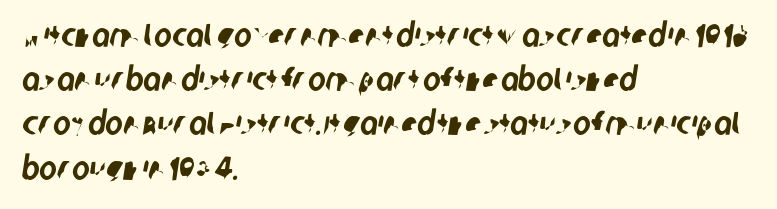
{"serif": "no", "width": "condensed", "stroke_contrast": "low", "x_height": "large", "monospaced": "no", "underline": "no", "align": "left", "line_spacing": "normal", "line_spacing_ratio": 1.34, "letter_spacing": "normal", "letter_spacing_em": 0.0, "glyph_px": 33}
